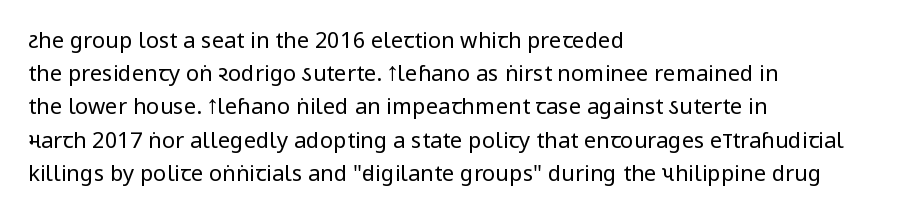
{"italic": "no", "bold": "no", "underline": "no", "align": "left", "line_spacing": "normal", "line_spacing_ratio": 1.51, "letter_spacing": "normal", "letter_spacing_em": 0.0, "glyph_px": 22}
